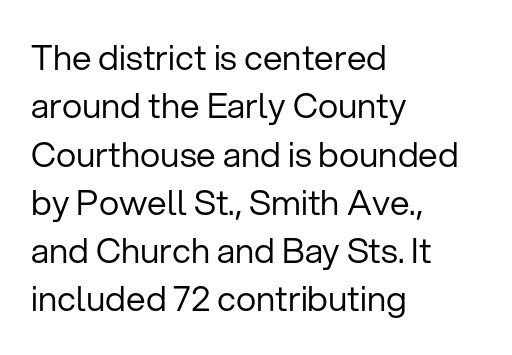
The image shows 35 px regular-weight sans-serif type, upright; set left-aligned, normal line spacing (1.38x), normal letter spacing, not underlined; low stroke contrast and a medium x-height.
